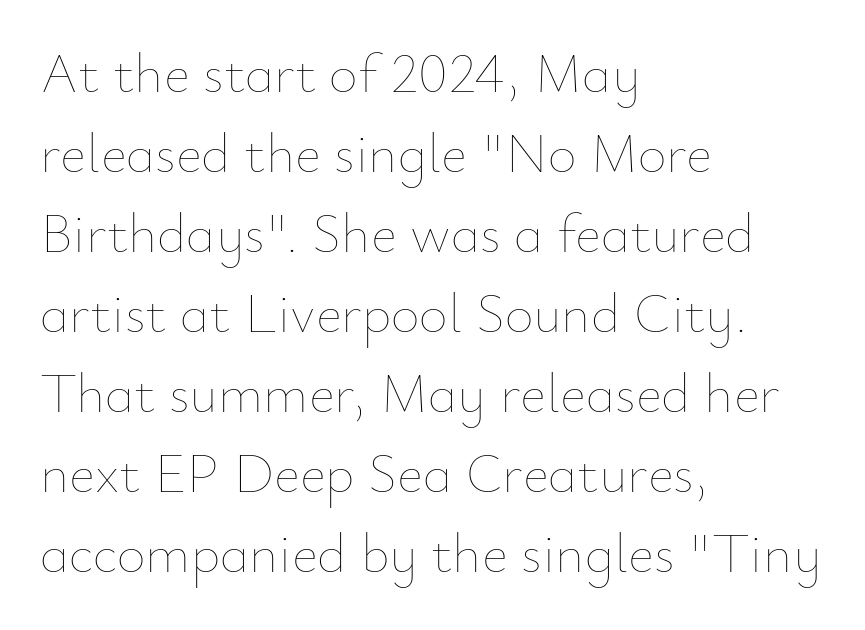
The image shows 56 px thin type, upright; set left-aligned, normal line spacing (1.43x), normal letter spacing, not underlined; low stroke contrast and a small x-height.
